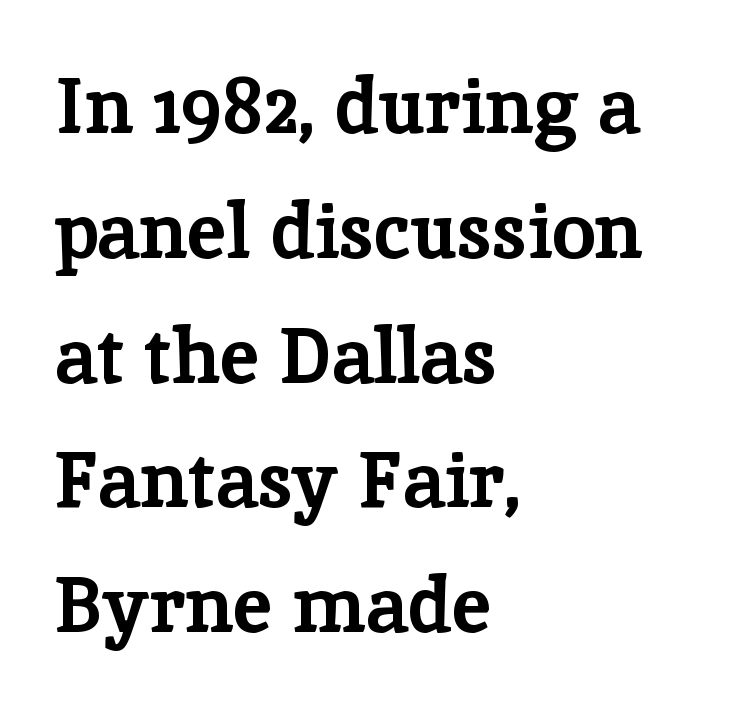
Does the weight exceed regular? Yes, all the way to bold. Upright lettering throughout. Successive baselines arrive at the customary interval. Think of a printed novel: that variable character pitch is what you see here.
